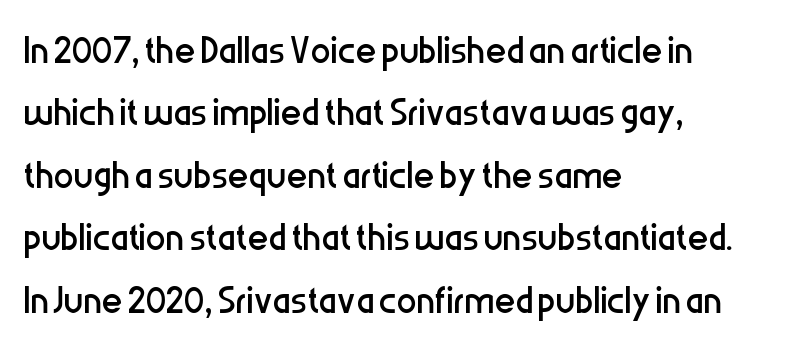
{"serif": "no", "italic": "no", "bold": "no", "weight": "regular", "width": "condensed", "stroke_contrast": "low", "x_height": "medium", "monospaced": "no", "underline": "no", "align": "left", "line_spacing": "normal", "line_spacing_ratio": 1.25, "letter_spacing": "normal", "letter_spacing_em": 0.0, "glyph_px": 50}
